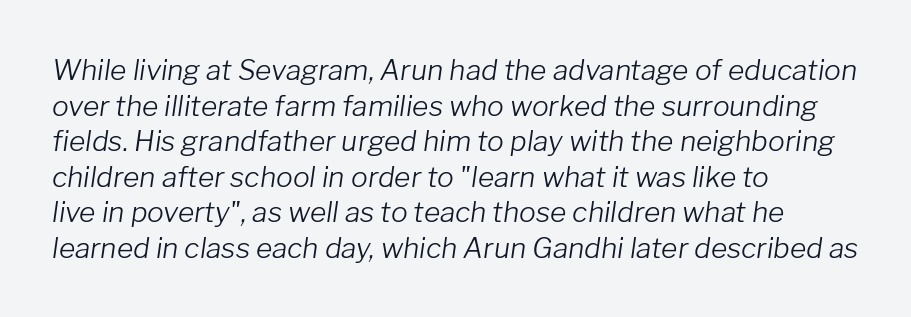
Q: Is the text bold? A: No.
Q: Is the text italic (slanted)? A: Yes, it leans right by about 8 degrees.
Q: Is the text underlined? A: No.
Q: How is the paragraph aligned? A: Left-aligned.
Q: Is the spacing between letters normal or unusually wide? A: Normal.
Q: Is the spacing between lines tight, normal or loose? A: Normal.
Q: Width (condensed, normal, or wide)? A: Normal.
Q: Stroke contrast? A: Low.
Q: x-height? A: Medium.
Q: Monospaced? A: No.
